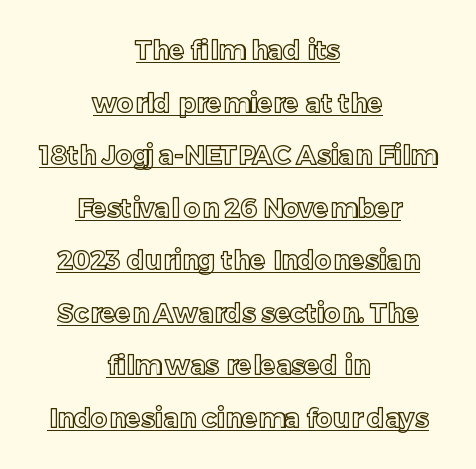
The image shows 26 px text type, upright; set centered, loose line spacing (2.02x), normal letter spacing, underlined.
